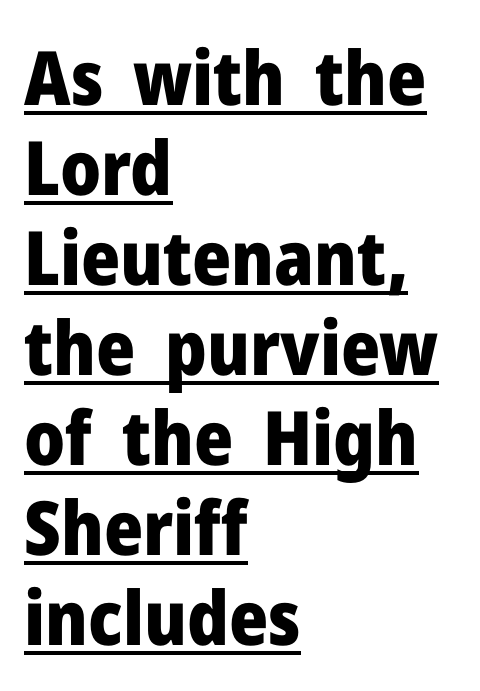
{"serif": "no", "italic": "no", "bold": "yes", "weight": "heavy", "width": "normal", "stroke_contrast": "low", "x_height": "medium", "monospaced": "no", "underline": "yes", "align": "left", "line_spacing_ratio": 1.2, "letter_spacing": "normal", "letter_spacing_em": 0.0, "glyph_px": 75}
